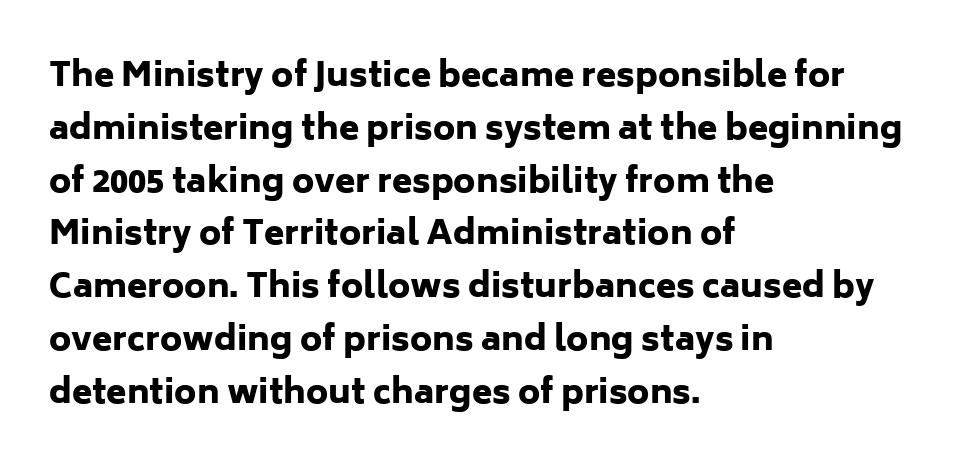
{"serif": "no", "italic": "no", "bold": "yes", "weight": "heavy", "width": "normal", "stroke_contrast": "low", "x_height": "medium", "monospaced": "no", "underline": "no", "align": "left", "line_spacing": "normal", "line_spacing_ratio": 1.6, "letter_spacing": "normal", "letter_spacing_em": 0.0, "glyph_px": 33}
